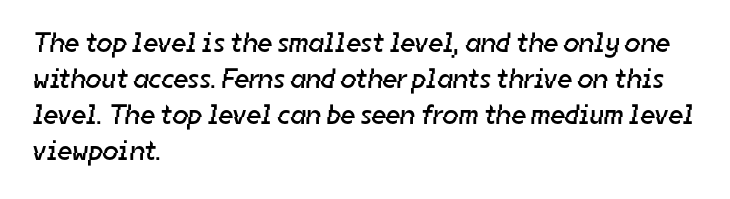
{"serif": "no", "bold": "no", "weight": "regular", "width": "normal", "stroke_contrast": "low", "x_height": "medium", "monospaced": "no", "underline": "no", "align": "left", "line_spacing": "normal", "line_spacing_ratio": 1.29, "letter_spacing": "normal", "letter_spacing_em": 0.0, "glyph_px": 28}
